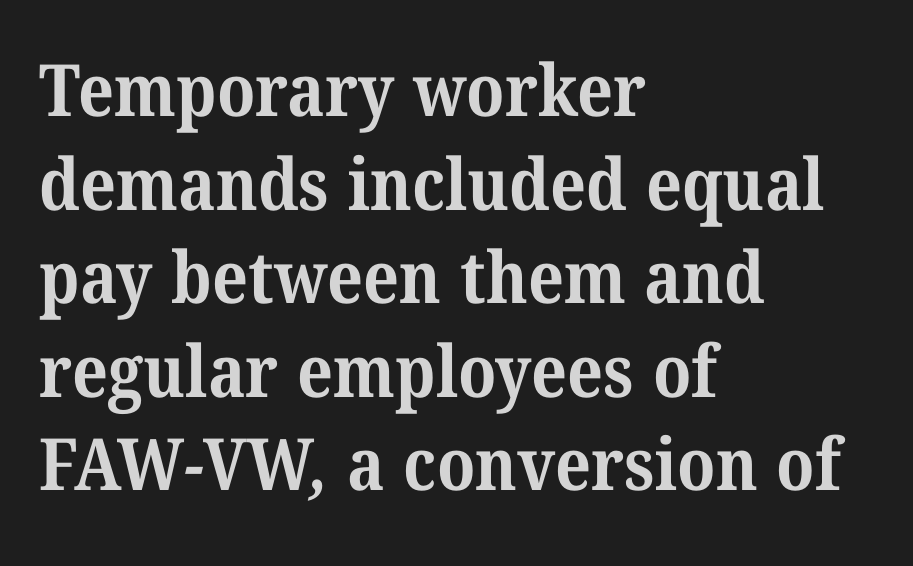
You'd pick this weight for a headline — it's a proper bold. Which margin do the lines hug? The left one — the right edge is uneven. Nothing unusual about the tracking: characters are spaced as the font intends. Spacing verdict: proportional, widths tailored to each character. Quick note: interline space is typical.
